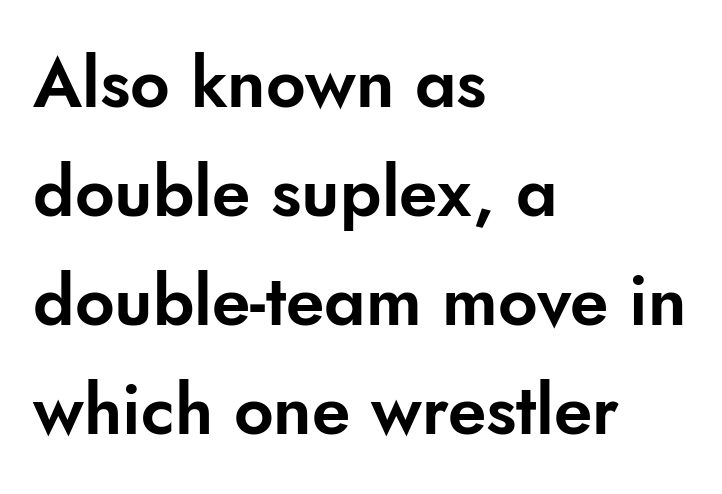
{"serif": "no", "italic": "no", "width": "normal", "stroke_contrast": "low", "x_height": "small", "monospaced": "no", "underline": "no", "align": "left", "line_spacing": "normal", "line_spacing_ratio": 1.58, "letter_spacing": "normal", "letter_spacing_em": 0.0, "glyph_px": 69}
